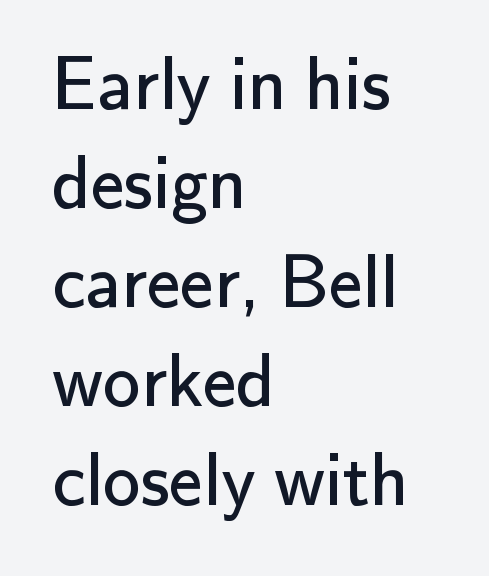
This sample is left-justified, so line endings fall wherever the words run out. You can tell from the bare stems that sans-serif type was used. Tracking value appears to be zero — textbook default spacing. This sample has the flowing, uneven cadence of proportional lettering. Anything drawn beneath the words? Only blank space.
